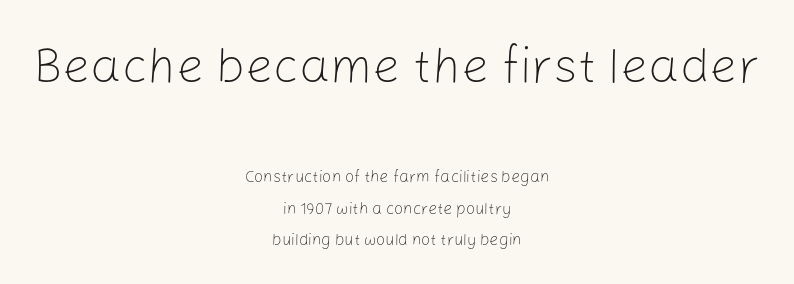
The image shows 49 px light sans-serif type, upright; set centered, loose line spacing (1.96x), normal letter spacing, not underlined; the first (top) block is 3.06x larger; low stroke contrast and a medium x-height.
